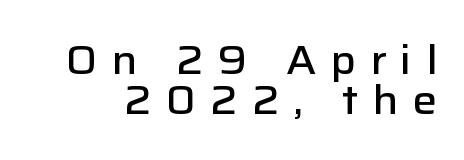
Q: Is the text bold? A: Semi-bold.
Q: Is the text italic (slanted)? A: No, it is upright.
Q: Is the typeface a serif or a sans-serif typeface? A: Sans-serif.
Q: Is the text underlined? A: No.
Q: Is the spacing between letters normal or unusually wide? A: Unusually wide.
Q: Is the spacing between lines tight, normal or loose? A: Tight.
Q: Width (condensed, normal, or wide)? A: Normal.
Q: Stroke contrast? A: Low.
Q: x-height? A: Medium.
Q: Monospaced? A: No.
